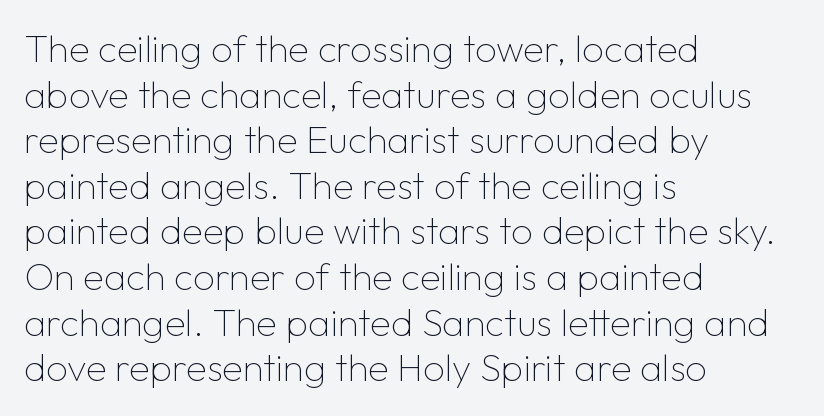
Q: Is the text bold? A: No.
Q: Is the text italic (slanted)? A: No, it is upright.
Q: Is the typeface a serif or a sans-serif typeface? A: Sans-serif.
Q: Is the text underlined? A: No.
Q: How is the paragraph aligned? A: Left-aligned.
Q: Is the spacing between letters normal or unusually wide? A: Normal.
Q: Width (condensed, normal, or wide)? A: Normal.
Q: Stroke contrast? A: Low.
Q: x-height? A: Medium.
Q: Monospaced? A: No.
